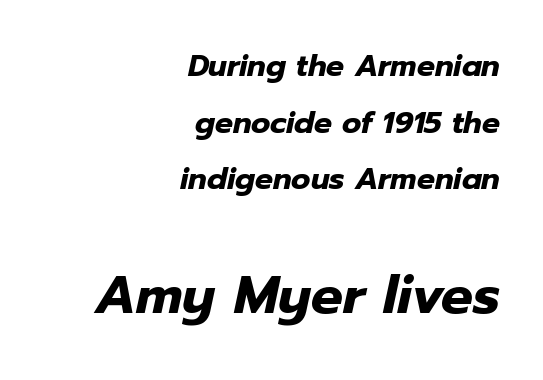
The image shows 53 px heavy type, italic (leaning right); set right-aligned, line spacing 1.89x, normal letter spacing, not underlined; the second (bottom) block is 1.77x larger; low stroke contrast and a medium x-height.
